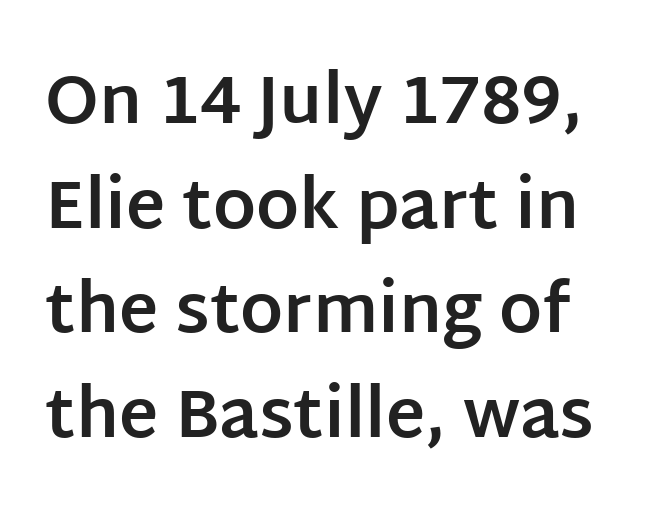
Q: Is the text bold? A: Yes.
Q: Is the text italic (slanted)? A: No, it is upright.
Q: Is the typeface a serif or a sans-serif typeface? A: Sans-serif.
Q: Is the text underlined? A: No.
Q: Is the spacing between letters normal or unusually wide? A: Normal.
Q: Is the spacing between lines tight, normal or loose? A: Normal.
Q: Width (condensed, normal, or wide)? A: Normal.
Q: Stroke contrast? A: Low.
Q: x-height? A: Large.
Q: Monospaced? A: No.
